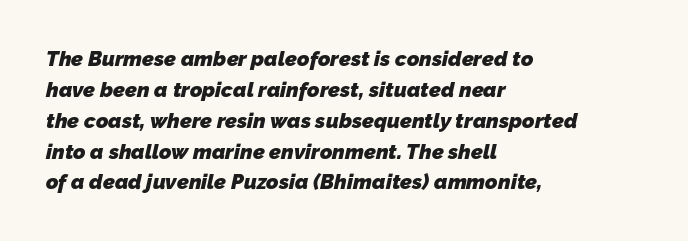
Q: Is the text bold? A: Yes.
Q: Is the text underlined? A: No.
Q: How is the paragraph aligned? A: Left-aligned.
Q: Is the spacing between letters normal or unusually wide? A: Normal.
Q: Is the spacing between lines tight, normal or loose? A: Normal.
